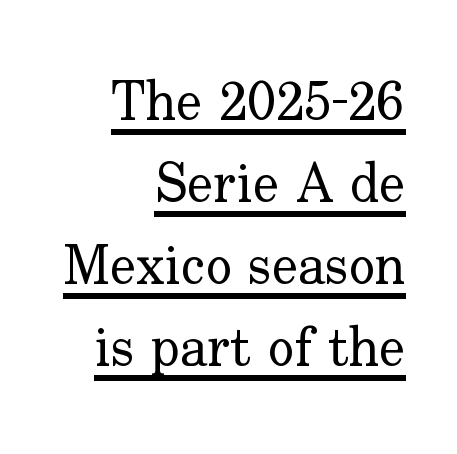
Caption: multi-line text, flush right, ragged left. The letters stand straight up with perfectly vertical stems. Weight: regular or lighter. Leading matches the norm, producing a regular column.
